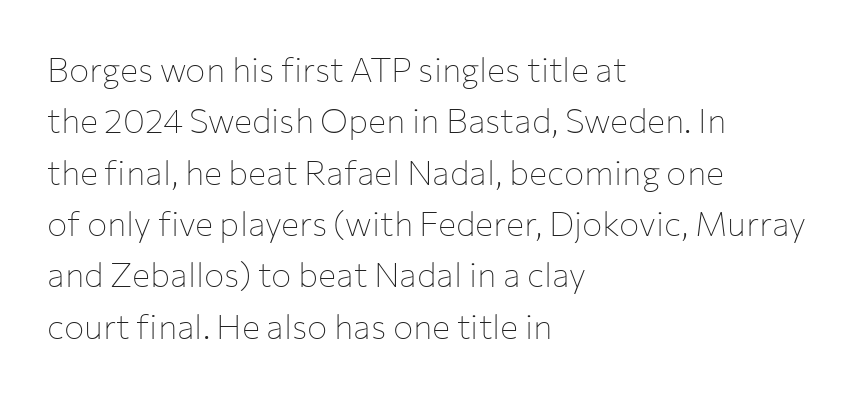
The image shows 34 px thin sans-serif type, upright; set left-aligned, normal line spacing (1.51x), normal letter spacing, not underlined; low stroke contrast and a medium x-height.
